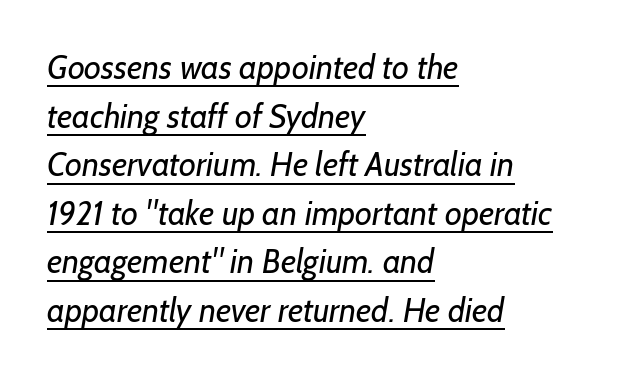
The image shows 33 px regular-weight sans-serif type; set left-aligned, normal line spacing (1.47x), normal letter spacing, underlined; low stroke contrast and a medium x-height.
